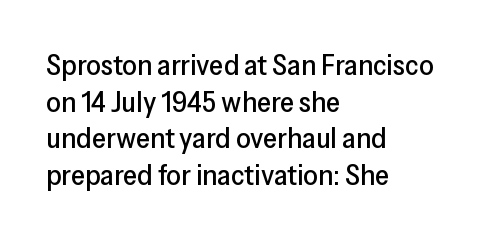
The image shows 29 px sans-serif type, upright; set left-aligned, normal line spacing (1.26x), normal letter spacing, not underlined; low stroke contrast and a medium x-height.
